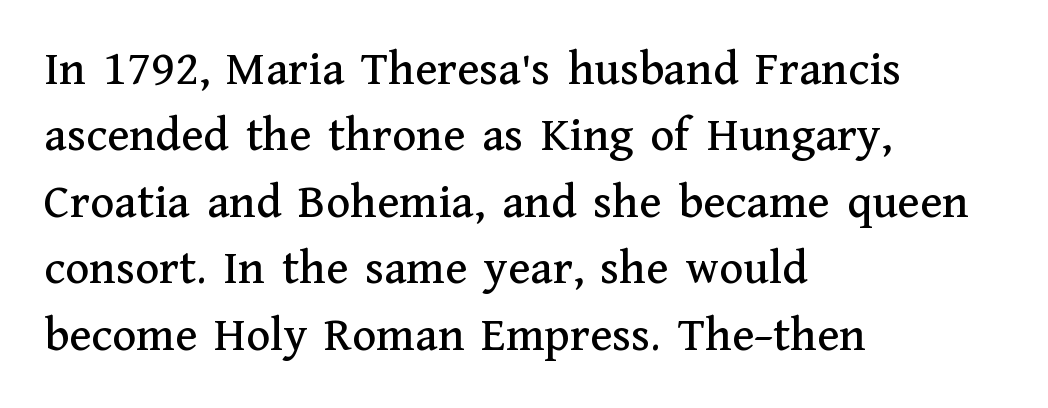
A typesetter would call this leading conventional body-copy spacing. The letters stand upright; this is a roman face. Reading down the block, your eye returns to a fixed left position each line. The string is rendered with underlining switched off. The rendering uses natural spacing where letterforms have individual widths. Font category for this specimen: serif.
